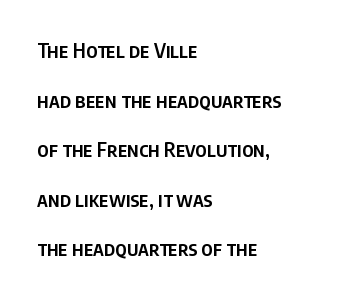
{"italic": "no", "bold": "semi", "underline": "no", "align": "left", "line_spacing": "loose", "line_spacing_ratio": 2.48, "letter_spacing": "normal", "letter_spacing_em": 0.0, "glyph_px": 20}
